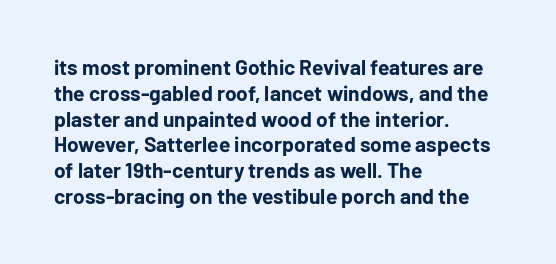
Q: Is the text bold? A: Yes.
Q: Is the text italic (slanted)? A: No, it is upright.
Q: Is the text underlined? A: No.
Q: How is the paragraph aligned? A: Left-aligned.
Q: Is the spacing between letters normal or unusually wide? A: Normal.
